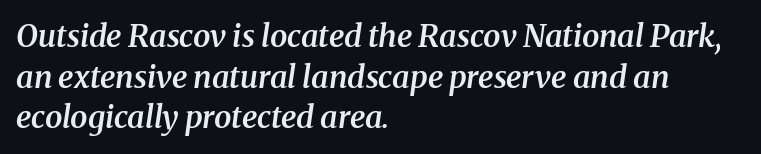
The image shows 31 px semibold serif type, italic (leaning right); set left-aligned, normal line spacing (1.31x), normal letter spacing, not underlined; medium stroke contrast and a medium x-height.
